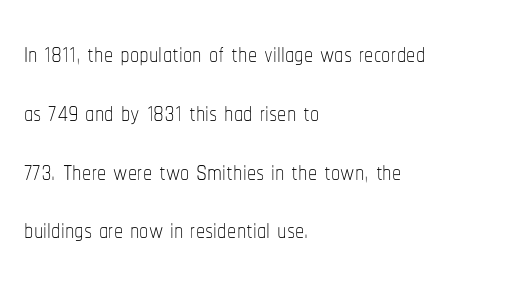
{"italic": "no", "bold": "no", "weight": "thin", "width": "condensed", "stroke_contrast": "low", "x_height": "medium", "monospaced": "no", "underline": "no", "align": "left", "line_spacing": "normal", "line_spacing_ratio": 1.59, "letter_spacing": "normal", "letter_spacing_em": 0.0, "glyph_px": 37}
